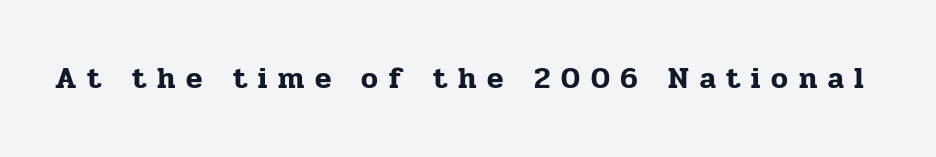
Q: Is the text italic (slanted)? A: No, it is upright.
Q: Is the typeface a serif or a sans-serif typeface? A: Serif.
Q: Is the text underlined? A: No.
Q: Is the spacing between letters normal or unusually wide? A: Unusually wide.
Q: Width (condensed, normal, or wide)? A: Normal.
Q: Stroke contrast? A: Low.
Q: x-height? A: Medium.
Q: Monospaced? A: No.
